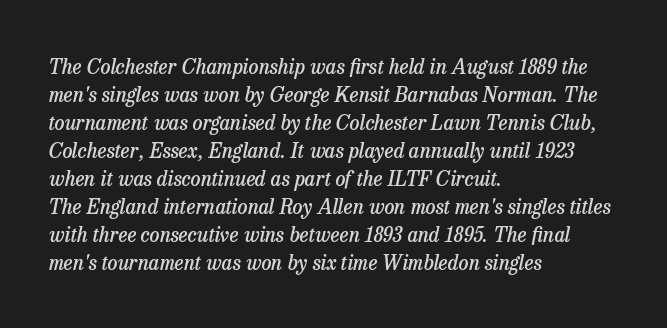
The image shows 20 px text type, italic (leaning right); set left-aligned, normal line spacing (1.4x), normal letter spacing, not underlined.
